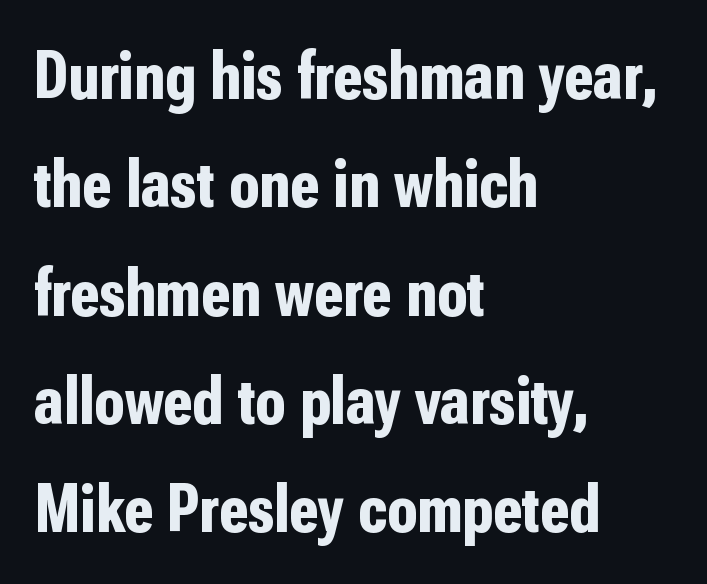
The image shows 69 px bold, condensed sans-serif type, upright; set left-aligned, normal line spacing (1.57x), normal letter spacing, not underlined; low stroke contrast and a medium x-height.
